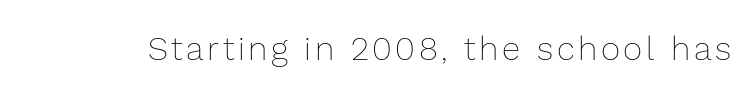
No italicization has been applied; the sample stays upright. These lines are rendered in a variable-pitch font. Letters rest on an invisible, unmarked baseline. Think standard paragraph weight, or any step lighter than that.
